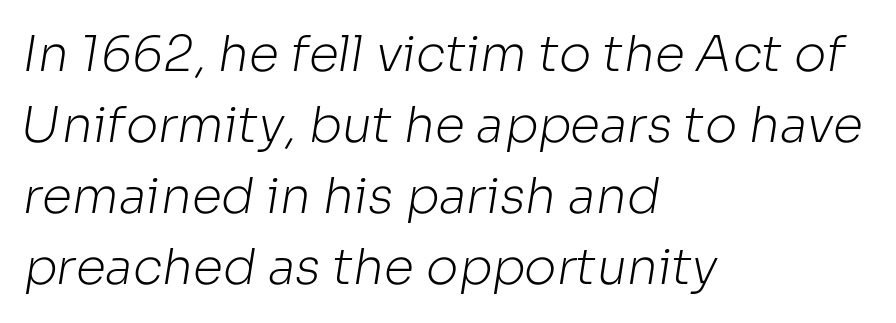
{"serif": "no", "bold": "no", "weight": "light", "width": "normal", "stroke_contrast": "low", "x_height": "medium", "monospaced": "no", "underline": "no", "align": "left", "line_spacing": "normal", "line_spacing_ratio": 1.45, "letter_spacing": "normal", "letter_spacing_em": 0.0, "glyph_px": 49}
